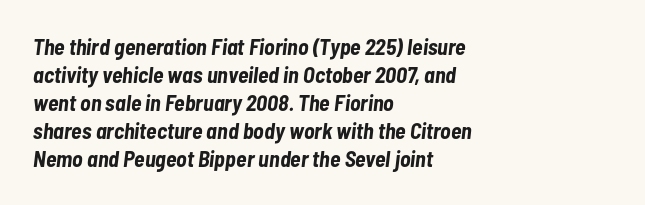
The image shows 22 px bold type, italic (leaning right); set left-aligned, normal line spacing (1.27x), normal letter spacing, not underlined.
